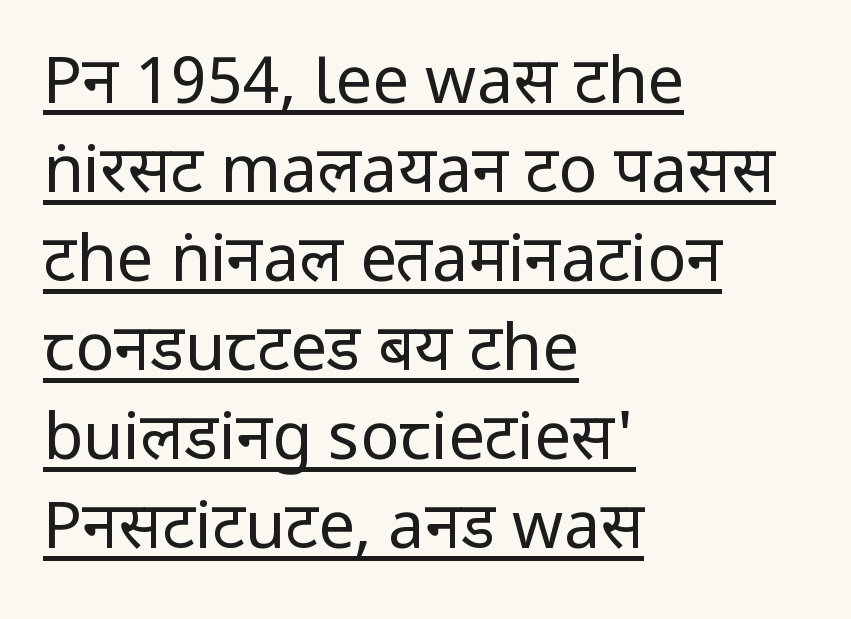
The image shows 65 px regular-weight, condensed sans-serif type, upright; set left-aligned, normal line spacing (1.37x), normal letter spacing, underlined; low stroke contrast and a large x-height.
